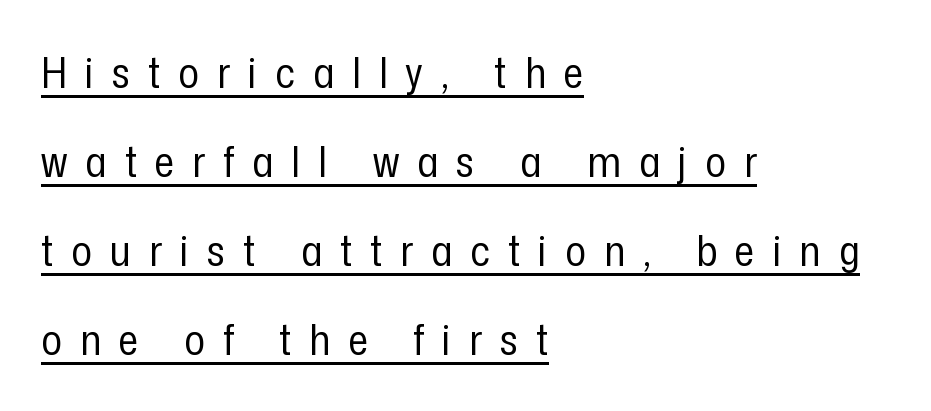
The image shows 43 px regular-weight, condensed sans-serif type, upright; set left-aligned, loose line spacing (2.07x), unusually wide letter spacing (+0.42 em), underlined; low stroke contrast and a medium x-height.
